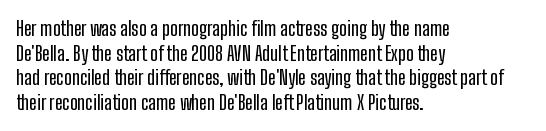
Q: Is the text italic (slanted)? A: No, it is upright.
Q: Is the text underlined? A: No.
Q: How is the paragraph aligned? A: Left-aligned.
Q: Is the spacing between letters normal or unusually wide? A: Normal.
